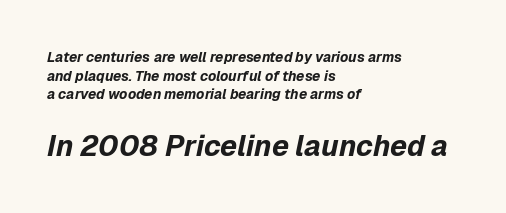
{"italic": "yes", "lean": "right", "slant_degrees": 12, "bold": "yes", "weight": "bold", "width": "normal", "stroke_contrast": "low", "x_height": "medium", "monospaced": "no", "underline": "no", "align": "left", "line_spacing": "normal", "line_spacing_ratio": 1.33, "letter_spacing": "normal", "letter_spacing_em": 0.0, "larger_block": "second", "size_ratio": 2.07, "glyph_px": 29}
